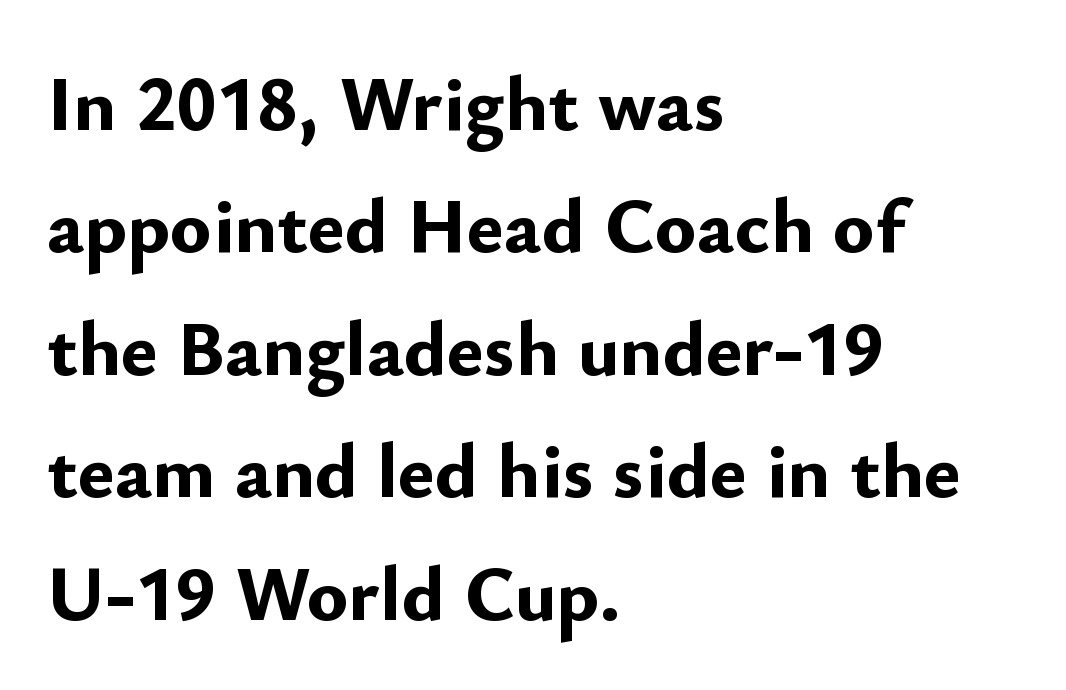
The image shows 78 px bold sans-serif type, upright; set left-aligned, normal line spacing (1.57x), normal letter spacing, not underlined; low stroke contrast and a small x-height.
